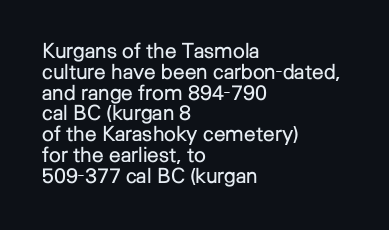
Words appear dense and cohesive because spacing is normal. This reads as an unemphasized weight, regular at the heaviest. These lines are set flush left with a ragged right edge. The words here are not underlined.
